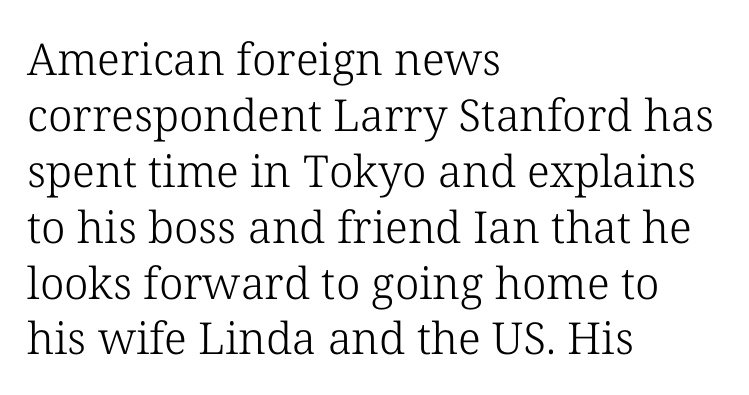
The image shows 44 px light serif type, upright; set left-aligned, normal line spacing (1.27x), normal letter spacing, not underlined; low stroke contrast and a medium x-height.
